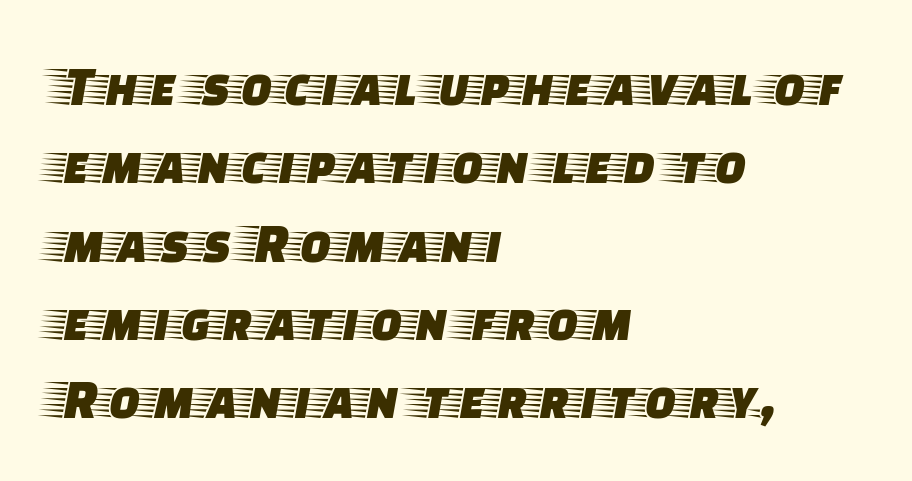
{"serif": "yes", "width": "wide", "stroke_contrast": "low", "x_height": "large", "monospaced": "no", "underline": "no", "align": "left", "line_spacing": "normal", "line_spacing_ratio": 1.35, "letter_spacing": "normal", "letter_spacing_em": 0.0, "glyph_px": 58}
